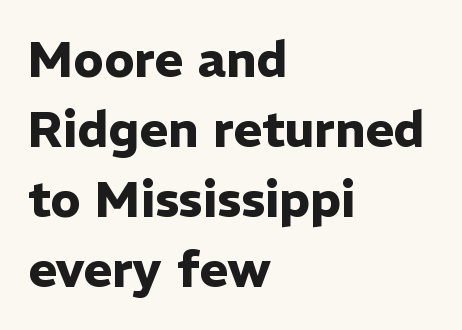
{"serif": "no", "italic": "no", "bold": "yes", "weight": "heavy", "width": "normal", "stroke_contrast": "low", "x_height": "medium", "monospaced": "no", "underline": "no", "align": "left", "line_spacing": "normal", "line_spacing_ratio": 1.43, "letter_spacing": "normal", "letter_spacing_em": 0.0, "glyph_px": 49}
